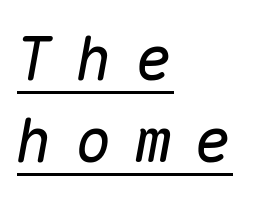
Normally led — the rows are evenly, conventionally spaced. The weight would be labelled regular, book, light, or lighter still. Visually the block forms a straight wall on the left and a jagged coastline on the right. A rule runs beneath these lines of type. Does the lettering tilt? It does — this is italic. A typesetter would call this monospace, since all characters share one set width.
